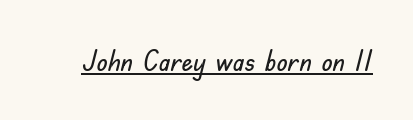
Q: Is the text italic (slanted)? A: Yes.
Q: Is the typeface a serif or a sans-serif typeface? A: Sans-serif.
Q: Is the text underlined? A: Yes.
Q: Is the spacing between letters normal or unusually wide? A: Normal.
Q: Width (condensed, normal, or wide)? A: Normal.
Q: Stroke contrast? A: Low.
Q: x-height? A: Small.
Q: Monospaced? A: No.
